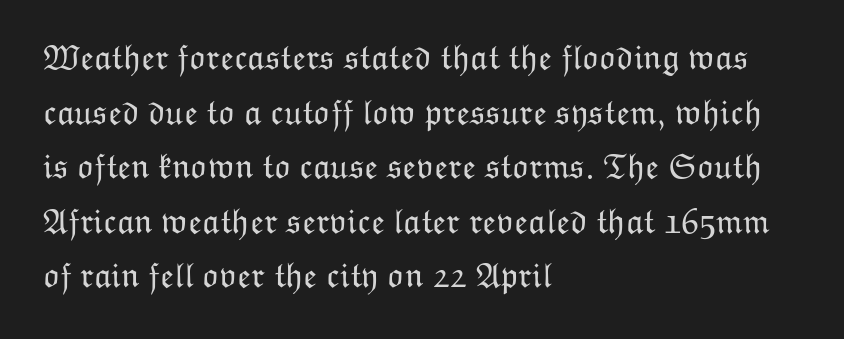
Each stroke keeps to a modest, everyday thickness or less. The paragraph shown leans on its left margin. The line texture is even and compact thanks to regular tracking. Here the designer chose a conventional face with non-uniform glyph widths.
